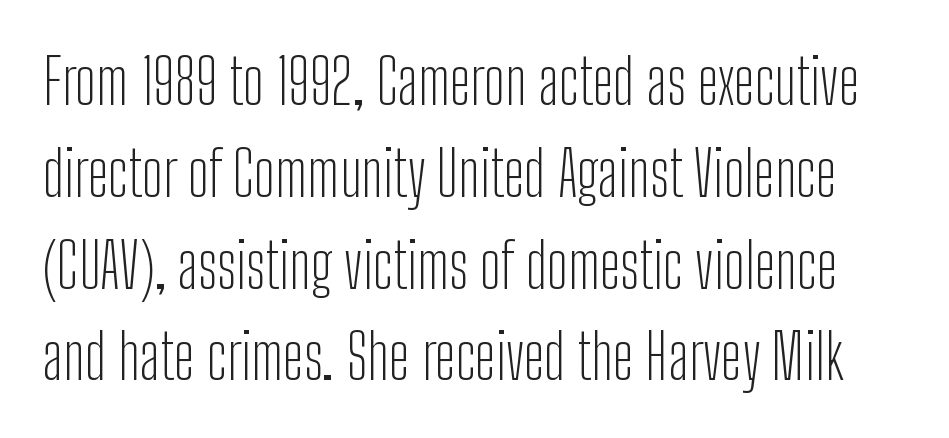
{"serif": "no", "italic": "no", "bold": "no", "weight": "light", "width": "condensed", "stroke_contrast": "low", "x_height": "medium", "monospaced": "no", "underline": "no", "line_spacing": "normal", "line_spacing_ratio": 1.48, "letter_spacing": "normal", "letter_spacing_em": 0.0, "glyph_px": 62}
